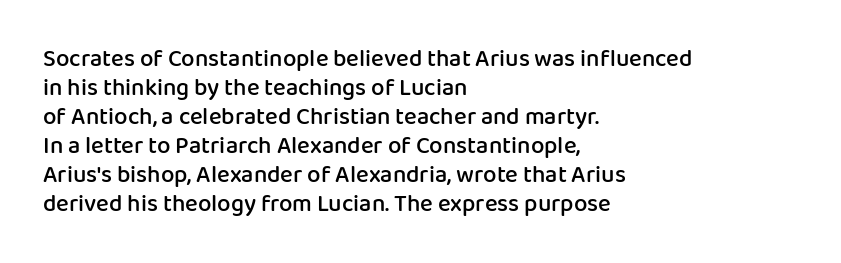
{"italic": "no", "bold": "semi", "underline": "no", "align": "left", "line_spacing_ratio": 1.21, "letter_spacing": "normal", "letter_spacing_em": 0.0, "glyph_px": 24}
